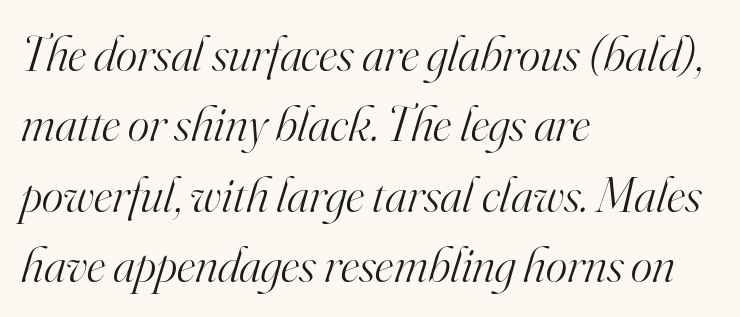
{"serif": "yes", "italic": "yes", "lean": "right", "slant_degrees": 16, "bold": "no", "weight": "light", "width": "normal", "stroke_contrast": "high", "x_height": "small", "monospaced": "no", "underline": "no", "align": "left", "line_spacing": "normal", "line_spacing_ratio": 1.38, "letter_spacing": "normal", "letter_spacing_em": 0.0, "glyph_px": 51}
